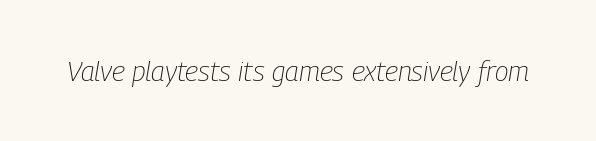
{"italic": "yes", "lean": "right", "slant_degrees": 9, "bold": "no", "weight": "light", "width": "condensed", "stroke_contrast": "low", "x_height": "medium", "monospaced": "no", "underline": "no", "letter_spacing": "normal", "letter_spacing_em": 0.0, "glyph_px": 28}
